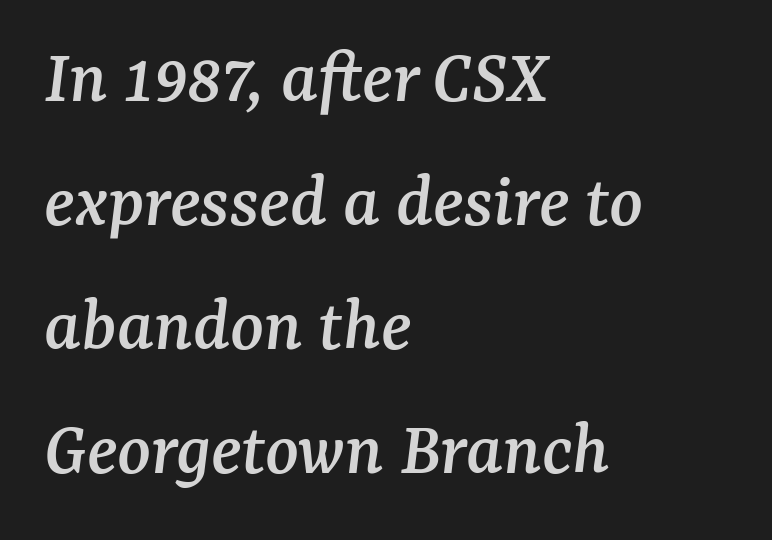
The image shows 78 px serif type, italic (leaning right); set left-aligned, normal line spacing (1.59x), normal letter spacing, not underlined; medium stroke contrast and a medium x-height.
